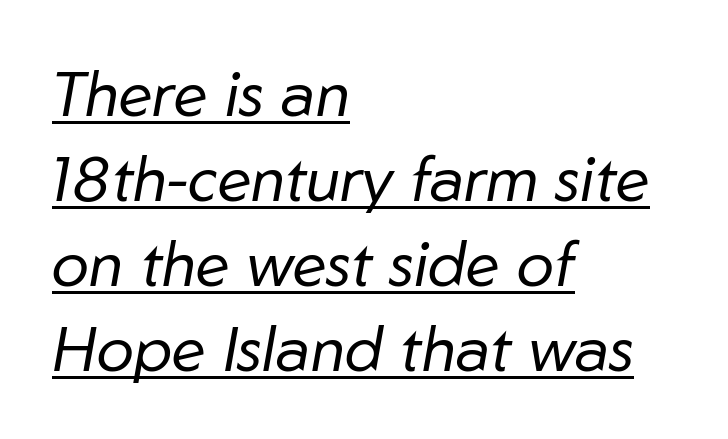
The letterforms sit shoulder to shoulder at normal distance. The lines sit at an ordinary, default distance from one another. Bold? No — there's no thickening of the strokes. Is the type slanted? Yes — the strokes lean at a clear angle.
